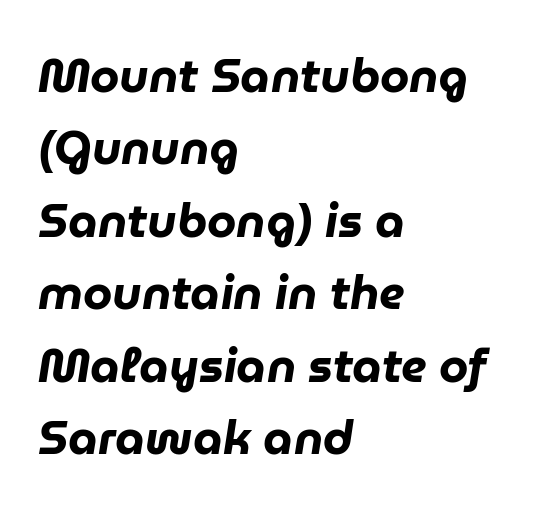
Q: Is the text bold? A: Yes.
Q: Is the text italic (slanted)? A: Yes, it leans right by about 9 degrees.
Q: Is the text underlined? A: No.
Q: How is the paragraph aligned? A: Left-aligned.
Q: Is the spacing between letters normal or unusually wide? A: Normal.
Q: Is the spacing between lines tight, normal or loose? A: Normal.
Q: Width (condensed, normal, or wide)? A: Normal.
Q: Stroke contrast? A: Low.
Q: x-height? A: Medium.
Q: Monospaced? A: No.
